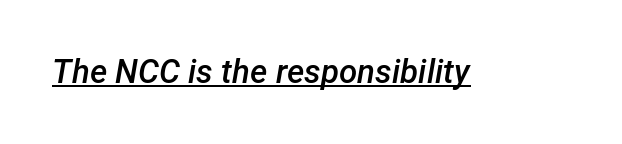
The image shows 33 px semibold type, italic (leaning right); set normal letter spacing, underlined; low stroke contrast and a medium x-height.
